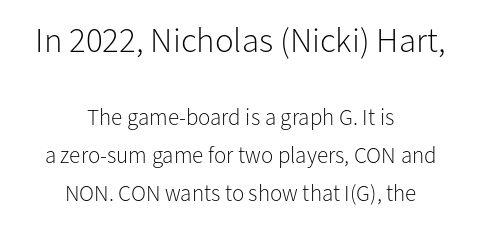
The image shows 35 px light sans-serif type, upright; set centered, normal line spacing (1.64x), normal letter spacing, not underlined; the first (top) block is 1.52x larger; low stroke contrast and a medium x-height.
